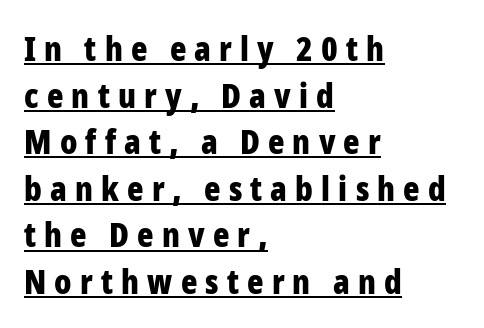
The image shows 34 px bold, condensed sans-serif type, upright; set left-aligned, normal line spacing (1.37x), unusually wide letter spacing (+0.24 em), underlined; low stroke contrast and a medium x-height.
